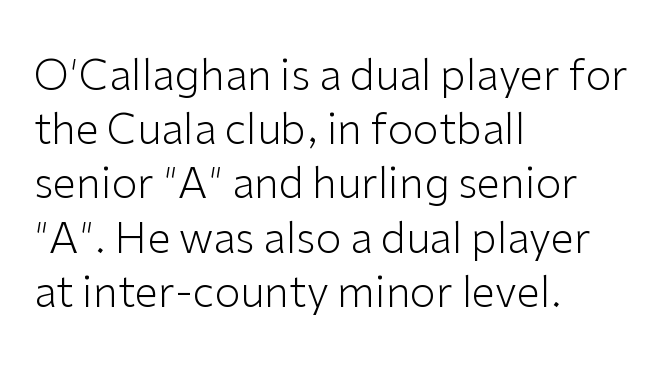
Q: Is the text bold? A: No.
Q: Is the text italic (slanted)? A: No, it is upright.
Q: Is the typeface a serif or a sans-serif typeface? A: Sans-serif.
Q: Is the text underlined? A: No.
Q: How is the paragraph aligned? A: Left-aligned.
Q: Is the spacing between letters normal or unusually wide? A: Normal.
Q: Is the spacing between lines tight, normal or loose? A: Normal.
Q: Width (condensed, normal, or wide)? A: Normal.
Q: Stroke contrast? A: Low.
Q: x-height? A: Medium.
Q: Monospaced? A: No.
